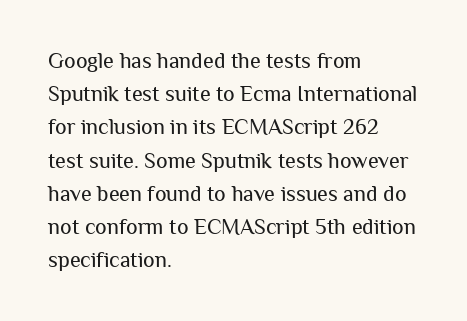
Q: Is the text bold? A: No.
Q: Is the text italic (slanted)? A: No, it is upright.
Q: Is the text underlined? A: No.
Q: How is the paragraph aligned? A: Left-aligned.
Q: Is the spacing between letters normal or unusually wide? A: Normal.
Q: Is the spacing between lines tight, normal or loose? A: Normal.
